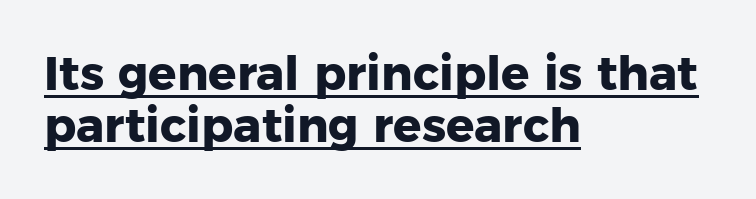
Successive baselines arrive quickly, one right under another. No extra tracking has been applied to these lines. The sample's only ornament is a line tracing under the words. Proportional: the letters do not fall into vertical columns. The rendering anchors every line to the left-hand side.
